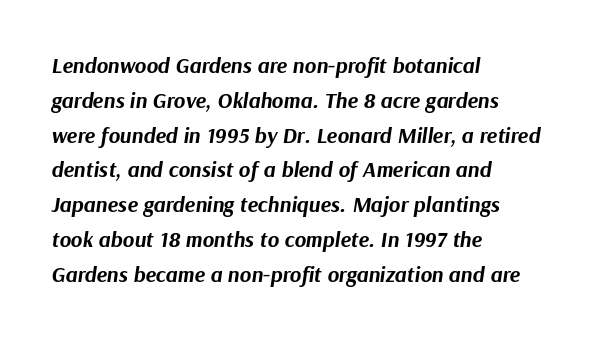
Q: Is the text bold? A: Yes.
Q: Is the text italic (slanted)? A: Yes, it leans right by about 9 degrees.
Q: Is the text underlined? A: No.
Q: How is the paragraph aligned? A: Left-aligned.
Q: Is the spacing between letters normal or unusually wide? A: Normal.
Q: Is the spacing between lines tight, normal or loose? A: Normal.
